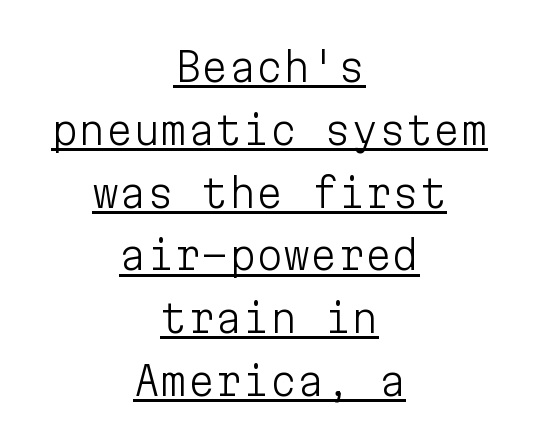
{"serif": "no", "italic": "no", "bold": "no", "weight": "light", "width": "normal", "stroke_contrast": "low", "x_height": "medium", "monospaced": "yes", "underline": "yes", "align": "center", "line_spacing": "normal", "line_spacing_ratio": 1.61, "letter_spacing": "normal", "letter_spacing_em": 0.0, "glyph_px": 39}
